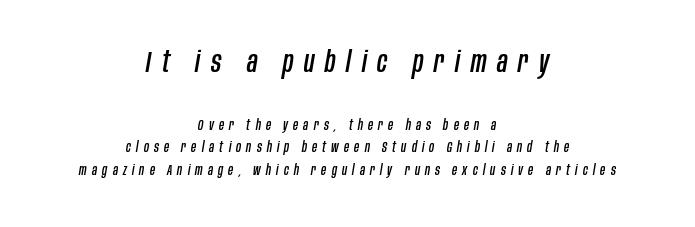
{"italic": "yes", "lean": "right", "slant_degrees": 10, "width": "condensed", "stroke_contrast": "low", "x_height": "large", "monospaced": "no", "underline": "no", "align": "center", "line_spacing": "normal", "line_spacing_ratio": 1.61, "letter_spacing": "wide", "letter_spacing_em": 0.37, "larger_block": "first", "size_ratio": 2.07, "glyph_px": 29}
